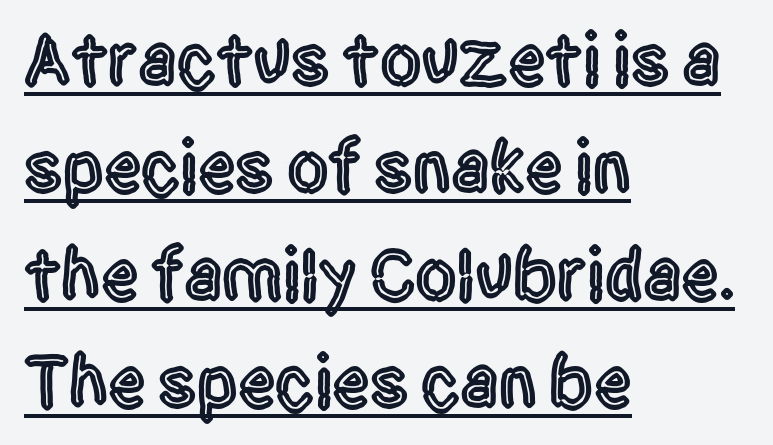
{"serif": "no", "italic": "no", "width": "condensed", "x_height": "large", "monospaced": "no", "underline": "yes", "align": "left", "line_spacing": "normal", "line_spacing_ratio": 1.45, "letter_spacing": "normal", "letter_spacing_em": 0.0, "glyph_px": 74}
